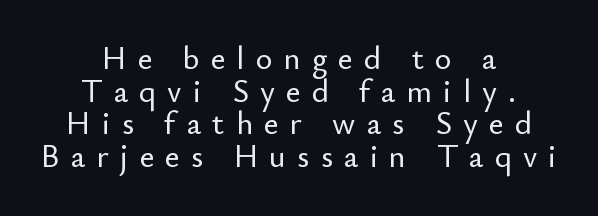
{"serif": "no", "italic": "no", "width": "normal", "stroke_contrast": "low", "x_height": "small", "monospaced": "no", "underline": "no", "align": "center", "line_spacing": "tight", "line_spacing_ratio": 1.02, "letter_spacing": "wide", "letter_spacing_em": 0.35, "glyph_px": 32}
